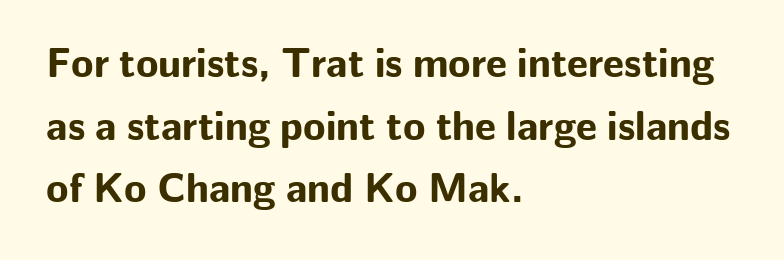
Character widths vary here, with narrow letters taking less room than wide ones. Ordinary non-slanted type is in use. Words float on clear page, feet unadorned. Visually the block forms a straight wall on the left and a jagged coastline on the right.
